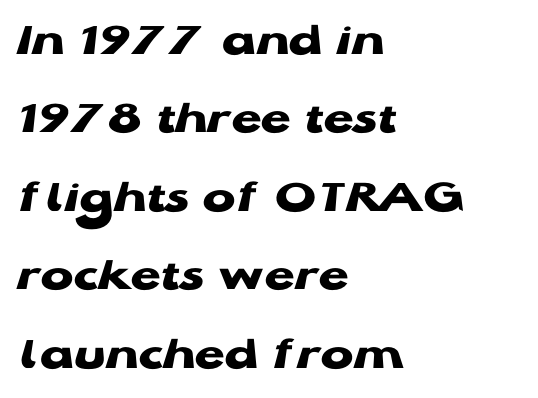
You can tell it's not italic because the verticals are truly vertical. These words are printed bold, with thick strokes throughout. Note the varied advance widths — an 'i' is clearly narrower than an 'm'. Caption: standard tracking, unaltered.
